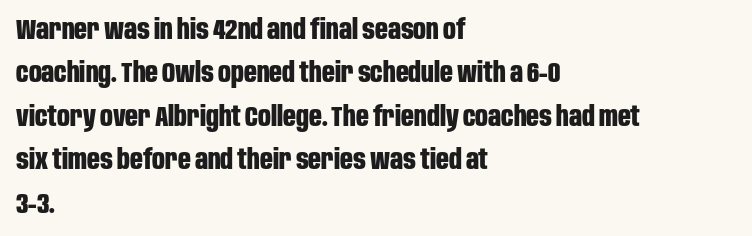
{"serif": "no", "italic": "no", "bold": "yes", "weight": "bold", "width": "condensed", "stroke_contrast": "low", "x_height": "large", "monospaced": "no", "underline": "no", "align": "left", "line_spacing": "normal", "line_spacing_ratio": 1.55, "letter_spacing": "normal", "letter_spacing_em": 0.0, "glyph_px": 28}
